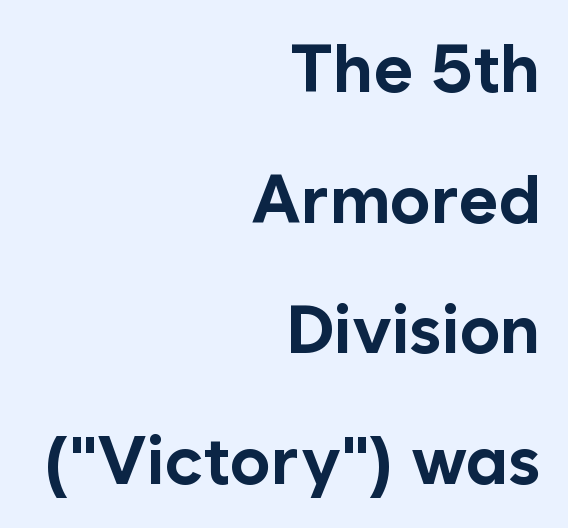
No italicization has been applied; the sample stays upright. Each letter keeps its own natural width here, so spacing adapts to shape. Regarding serifs, this sample does without them. Loosely led — the rows are spread out.
